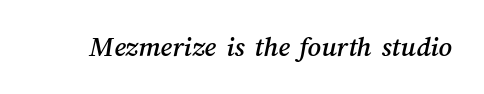
{"width": "normal", "stroke_contrast": "medium", "x_height": "medium", "monospaced": "no", "underline": "no", "letter_spacing": "normal", "letter_spacing_em": 0.0, "glyph_px": 29}
